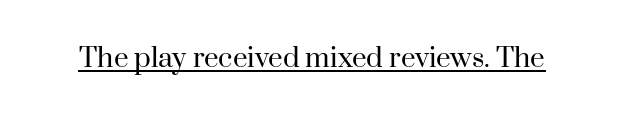
{"italic": "no", "bold": "no", "underline": "yes", "letter_spacing": "normal", "letter_spacing_em": 0.0, "glyph_px": 26}
